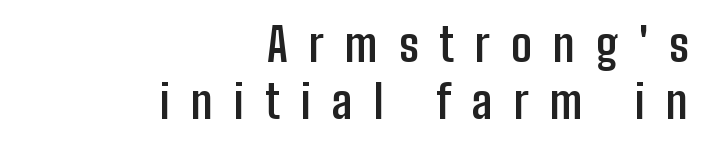
{"serif": "no", "italic": "no", "bold": "yes", "weight": "semibold", "width": "condensed", "stroke_contrast": "low", "x_height": "medium", "monospaced": "no", "underline": "no", "align": "right", "line_spacing_ratio": 1.24, "letter_spacing": "wide", "letter_spacing_em": 0.46, "glyph_px": 46}
